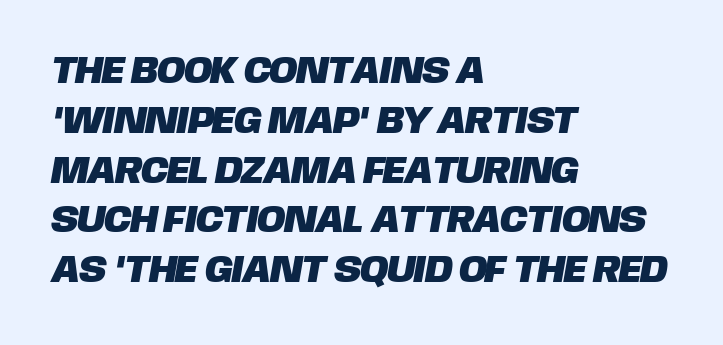
{"serif": "no", "width": "normal", "stroke_contrast": "low", "x_height": "large", "monospaced": "no", "underline": "no", "align": "left", "line_spacing": "normal", "line_spacing_ratio": 1.31, "letter_spacing": "normal", "letter_spacing_em": 0.0, "glyph_px": 38}
